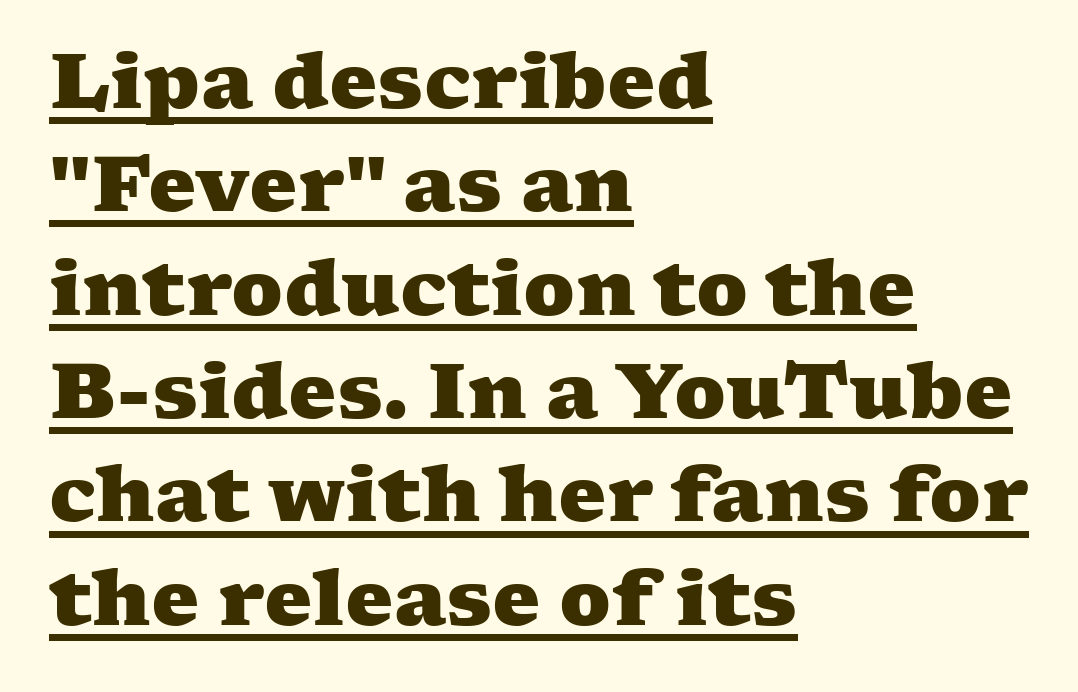
Quick note: underline on. Compared with a centered layout, this one pins lines to the left instead. Think of a printed novel: that variable character pitch is what you see here. The glyphs in this specimen are seriffed. The passage shown stacks its lines at a standard gap. Stroke thickness is high; the sample reads as a true bold.
